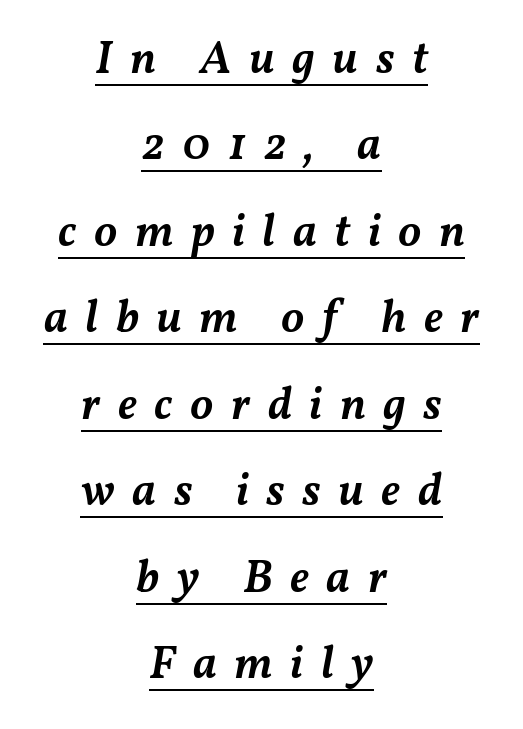
The typography opts for an oblique posture over an upright one. The sample's only ornament is a line tracing under the words. The rendering uses natural spacing where letterforms have individual widths. Leftover space on each line is divided equally before and after the words. How heavy is the stroke? Medium-heavy — a semibold, shy of bold. The passage shown has open, widely tracked lettering throughout.
